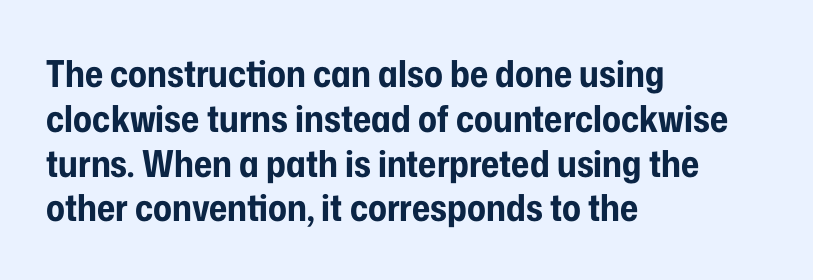
I'd call this a sans setting — the letters go barefoot. No word sits above an underline. These words are printed bold, with thick strokes throughout. Every stem runs plumb, perpendicular to the baseline.
